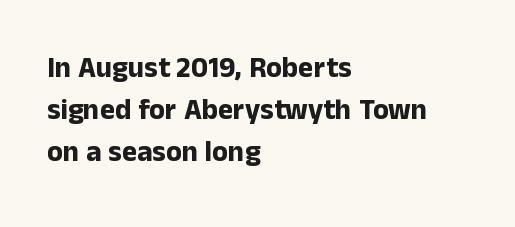
{"serif": "no", "italic": "no", "bold": "yes", "weight": "bold", "width": "normal", "stroke_contrast": "low", "x_height": "medium", "monospaced": "no", "underline": "no", "align": "left", "line_spacing": "normal", "line_spacing_ratio": 1.44, "letter_spacing": "normal", "letter_spacing_em": 0.0, "glyph_px": 29}
